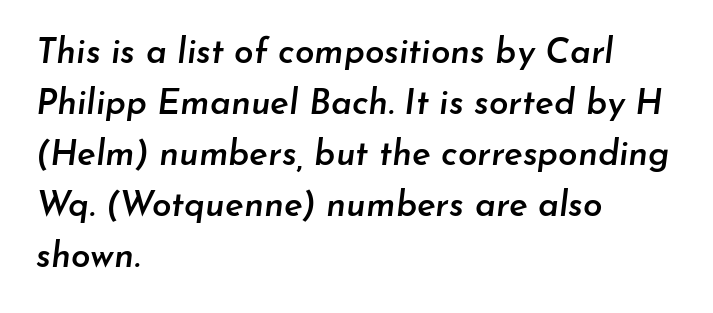
Quick note: underline off. Spacing verdict: proportional, widths tailored to each character. The passage shown leans; its letterforms are oblique. Evenly set lines give the paragraph a standard silhouette.
